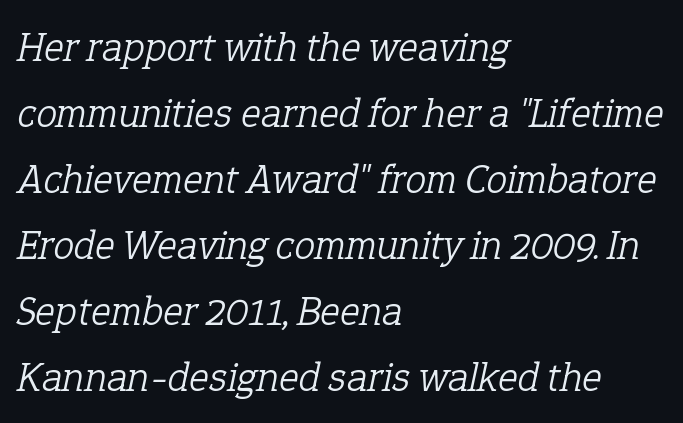
{"serif": "yes", "italic": "yes", "lean": "right", "slant_degrees": 12, "bold": "no", "weight": "light", "width": "normal", "stroke_contrast": "low", "x_height": "medium", "monospaced": "no", "underline": "no", "align": "left", "line_spacing": "normal", "line_spacing_ratio": 1.57, "letter_spacing": "normal", "letter_spacing_em": 0.0, "glyph_px": 42}
